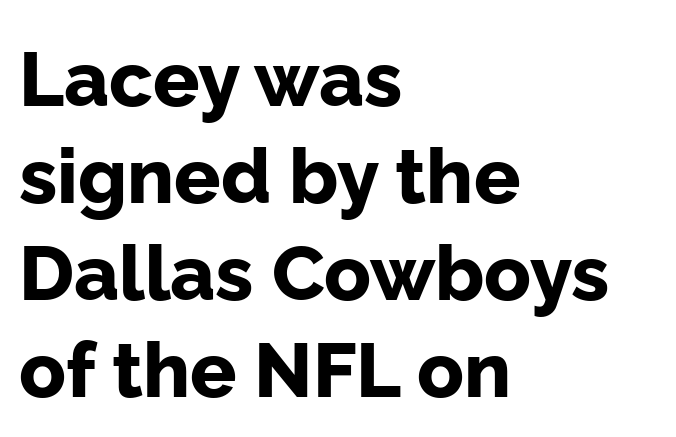
{"serif": "no", "italic": "no", "bold": "yes", "weight": "bold", "width": "normal", "stroke_contrast": "low", "x_height": "medium", "monospaced": "no", "underline": "no", "align": "left", "line_spacing": "normal", "line_spacing_ratio": 1.26, "letter_spacing": "normal", "letter_spacing_em": 0.0, "glyph_px": 77}
